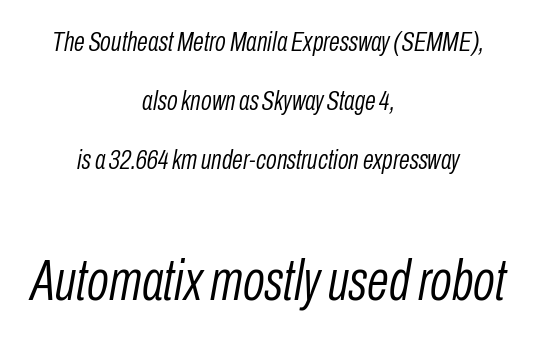
The image shows 57 px light, condensed type, italic (leaning right); set centered, loose line spacing (2.11x), normal letter spacing, not underlined; the second (bottom) block is 2.04x larger; low stroke contrast and a medium x-height.
